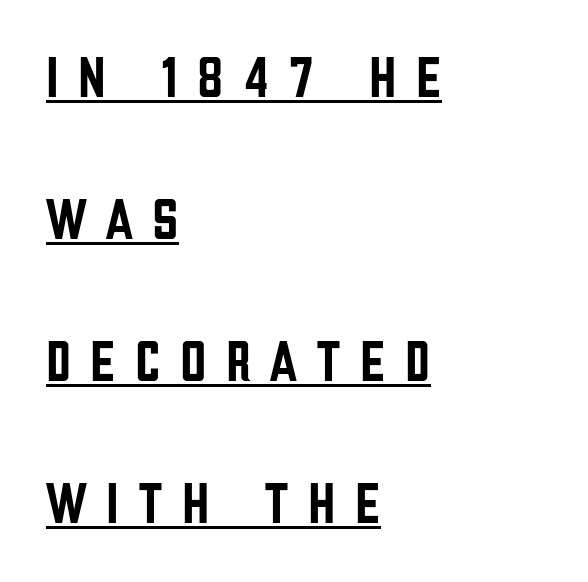
A typographer would call this underscored text. This sample uses expanded letter spacing, leaving extra air between glyphs. Airy leading. This rendering employs a face without finishing strokes, i.e., a sans-serif. Think of a printed novel: that variable character pitch is what you see here. It's the straight-up-and-down kind of type.
